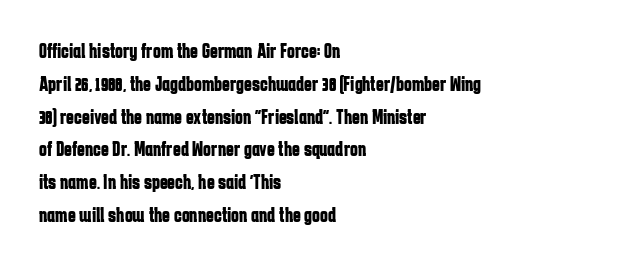
The image shows 21 px bold type, upright; set left-aligned, normal line spacing (1.56x), normal letter spacing, not underlined.
